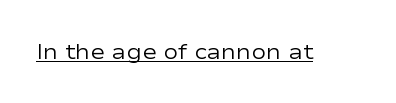
Does a line run under the words? Yes, clearly. Each word holds together tightly as a unit, with standard inter-letter gaps. When letters stand straight like this, we call the style roman or upright. Compared with a typical body face, this is equally light or lighter still.
